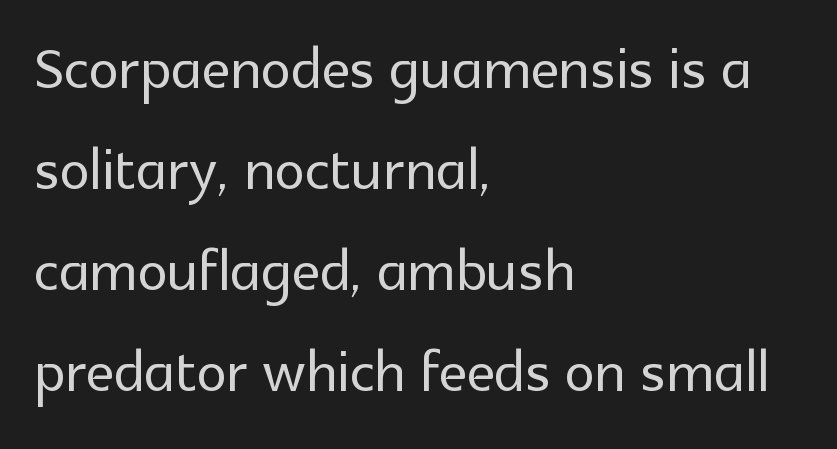
{"serif": "no", "italic": "no", "width": "normal", "x_height": "medium", "monospaced": "no", "underline": "no", "align": "left", "line_spacing": "normal", "line_spacing_ratio": 1.31, "letter_spacing": "normal", "letter_spacing_em": 0.0, "glyph_px": 77}
